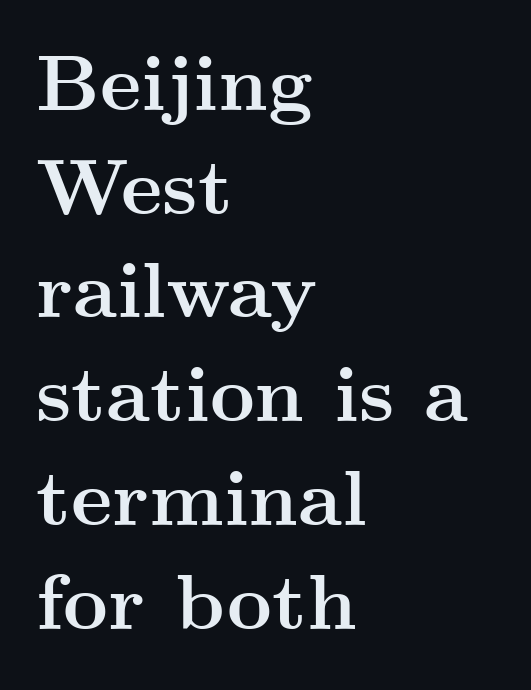
The baseline area is clear. The characters display serif detailing at their extremities. The typesetting leans heavy: a genuine bold. Looks like regular typesetting: each glyph gets only the width it needs.
